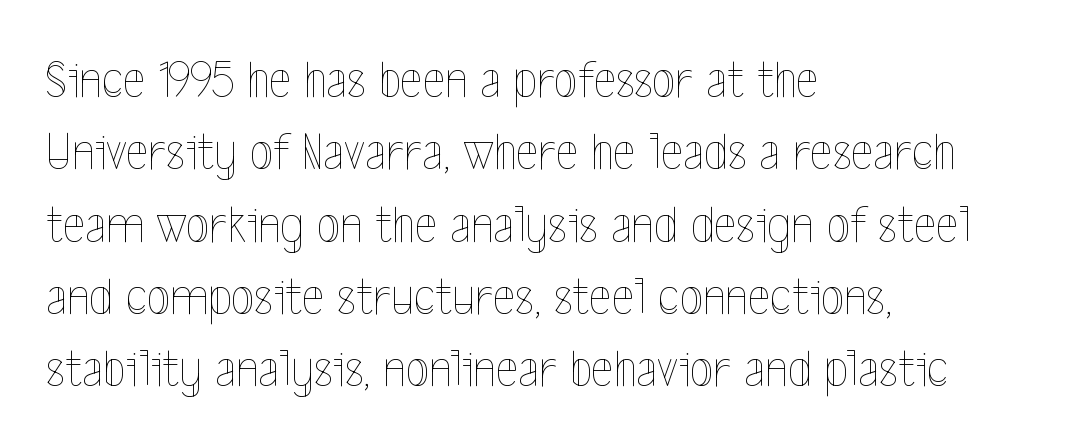
Q: Is the text bold? A: No.
Q: Is the text italic (slanted)? A: No, it is upright.
Q: Is the text underlined? A: No.
Q: How is the paragraph aligned? A: Left-aligned.
Q: Is the spacing between letters normal or unusually wide? A: Normal.
Q: Is the spacing between lines tight, normal or loose? A: Normal.
Q: Width (condensed, normal, or wide)? A: Condensed.
Q: x-height? A: Medium.
Q: Monospaced? A: No.
